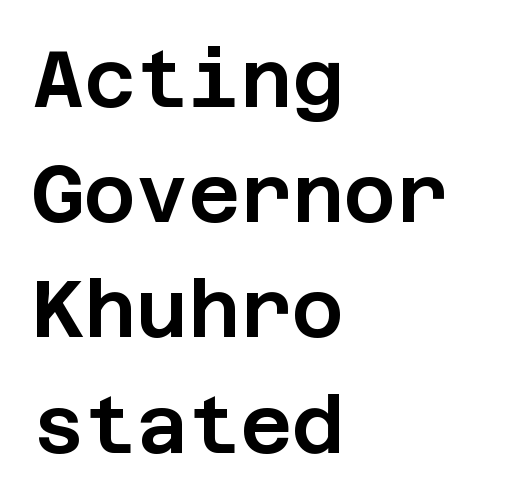
Q: Is the text italic (slanted)? A: No, it is upright.
Q: Is the typeface a serif or a sans-serif typeface? A: Sans-serif.
Q: Is the text underlined? A: No.
Q: How is the paragraph aligned? A: Left-aligned.
Q: Is the spacing between letters normal or unusually wide? A: Normal.
Q: Is the spacing between lines tight, normal or loose? A: Normal.
Q: Width (condensed, normal, or wide)? A: Normal.
Q: Stroke contrast? A: Low.
Q: x-height? A: Large.
